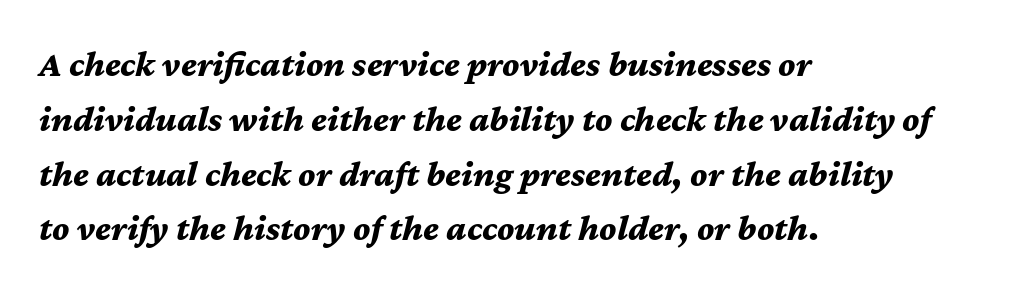
The image shows 37 px bold type, italic (leaning right); set left-aligned, normal line spacing (1.48x), normal letter spacing, not underlined; medium stroke contrast and a medium x-height.
